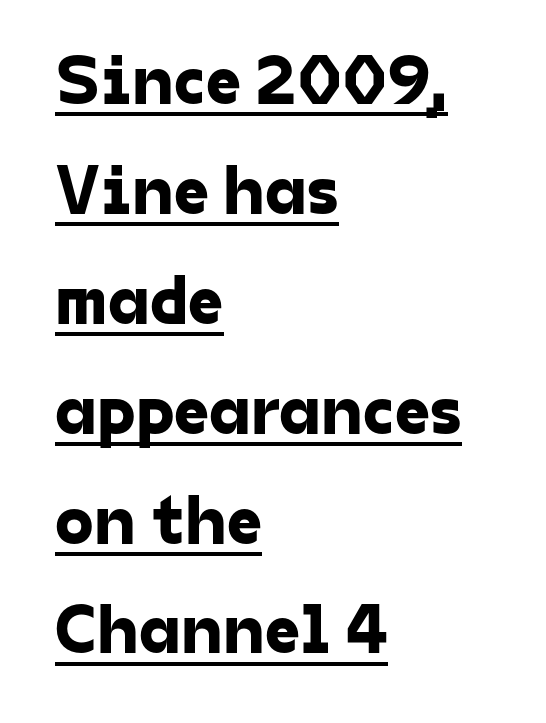
Alignment: flush left. Is this a fixed-width face? No — the glyphs have proportional, varying widths. Evenly set lines give the paragraph a standard silhouette. Decoration check: the copy is underlined. Tracking value appears to be zero — textbook default spacing. Letterform terminals end flat and unadorned throughout the passage.
